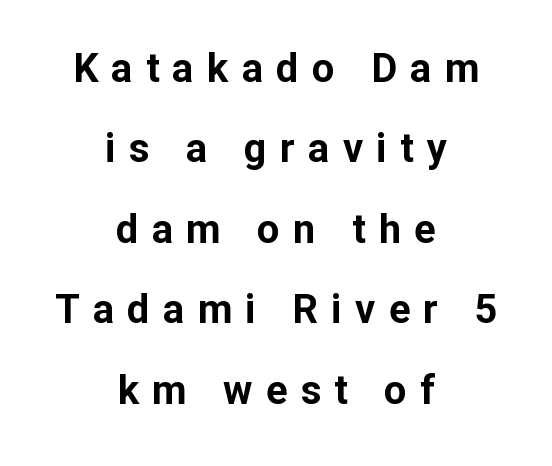
Q: Is the text bold? A: Yes.
Q: Is the text italic (slanted)? A: No, it is upright.
Q: Is the typeface a serif or a sans-serif typeface? A: Sans-serif.
Q: Is the text underlined? A: No.
Q: How is the paragraph aligned? A: Centered.
Q: Is the spacing between letters normal or unusually wide? A: Unusually wide.
Q: Is the spacing between lines tight, normal or loose? A: Loose.
Q: Width (condensed, normal, or wide)? A: Normal.
Q: Stroke contrast? A: Low.
Q: x-height? A: Medium.
Q: Monospaced? A: No.
